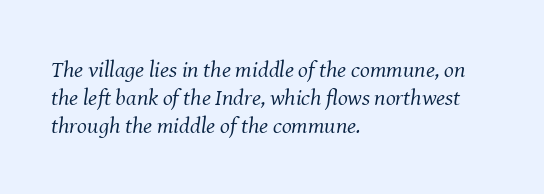
{"italic": "yes", "lean": "right", "slant_degrees": 8, "bold": "no", "underline": "no", "align": "left", "line_spacing_ratio": 1.22, "letter_spacing": "normal", "letter_spacing_em": 0.0, "glyph_px": 23}
